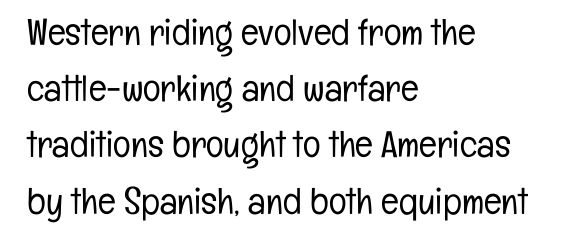
{"serif": "no", "italic": "no", "bold": "no", "weight": "light", "width": "condensed", "stroke_contrast": "low", "x_height": "medium", "monospaced": "no", "underline": "no", "align": "left", "line_spacing": "normal", "line_spacing_ratio": 1.52, "letter_spacing": "normal", "letter_spacing_em": 0.0, "glyph_px": 37}
